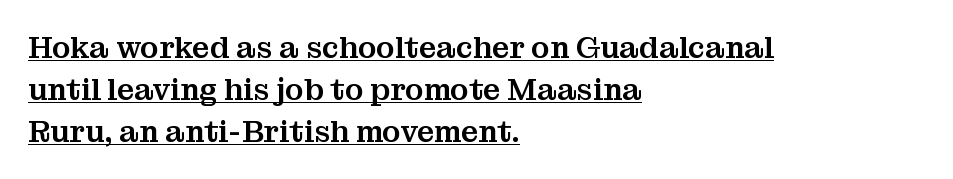
The image shows 30 px serif type, upright; set left-aligned, normal line spacing (1.4x), normal letter spacing, underlined; medium stroke contrast and a medium x-height.
